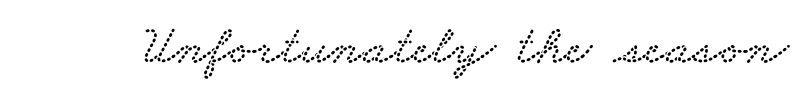
This rendering leaves character spacing at its baseline value. Quick note: underline off. Note the varied advance widths — an 'i' is clearly narrower than an 'm'. Stroke terminals: seriffed.
